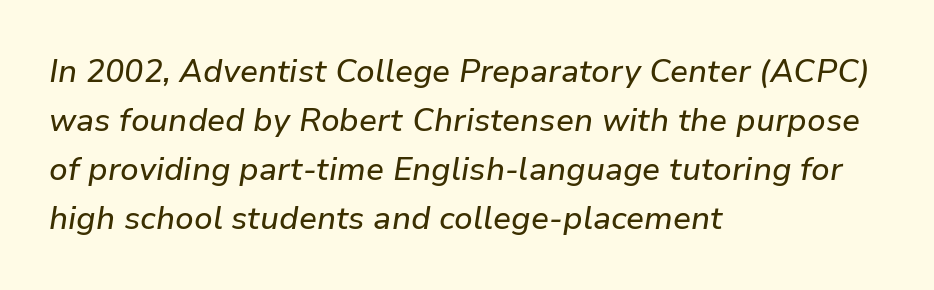
Q: Is the text italic (slanted)? A: Yes, it leans right by about 9 degrees.
Q: Is the text underlined? A: No.
Q: How is the paragraph aligned? A: Left-aligned.
Q: Is the spacing between letters normal or unusually wide? A: Normal.
Q: Is the spacing between lines tight, normal or loose? A: Normal.
Q: Width (condensed, normal, or wide)? A: Normal.
Q: Stroke contrast? A: Low.
Q: x-height? A: Medium.
Q: Monospaced? A: No.
